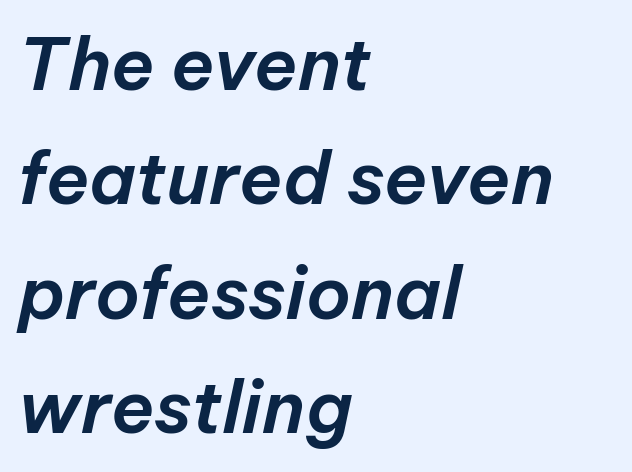
Q: Is the text italic (slanted)? A: Yes, it leans right by about 12 degrees.
Q: Is the text underlined? A: No.
Q: How is the paragraph aligned? A: Left-aligned.
Q: Is the spacing between letters normal or unusually wide? A: Normal.
Q: Is the spacing between lines tight, normal or loose? A: Normal.
Q: Width (condensed, normal, or wide)? A: Normal.
Q: Stroke contrast? A: Low.
Q: x-height? A: Medium.
Q: Monospaced? A: No.
